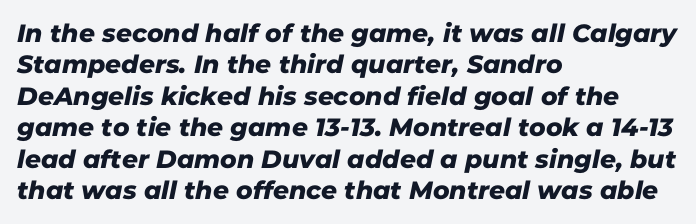
Q: Is the text underlined? A: No.
Q: How is the paragraph aligned? A: Left-aligned.
Q: Is the spacing between letters normal or unusually wide? A: Normal.
Q: Is the spacing between lines tight, normal or loose? A: Normal.
